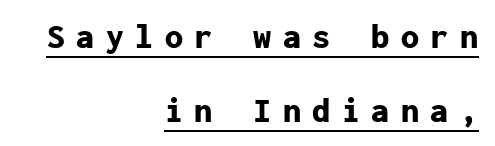
{"serif": "no", "italic": "no", "bold": "yes", "weight": "bold", "width": "normal", "stroke_contrast": "low", "x_height": "medium", "monospaced": "yes", "underline": "yes", "align": "right", "line_spacing": "loose", "line_spacing_ratio": 2.05, "letter_spacing": "wide", "letter_spacing_em": 0.32, "glyph_px": 36}
